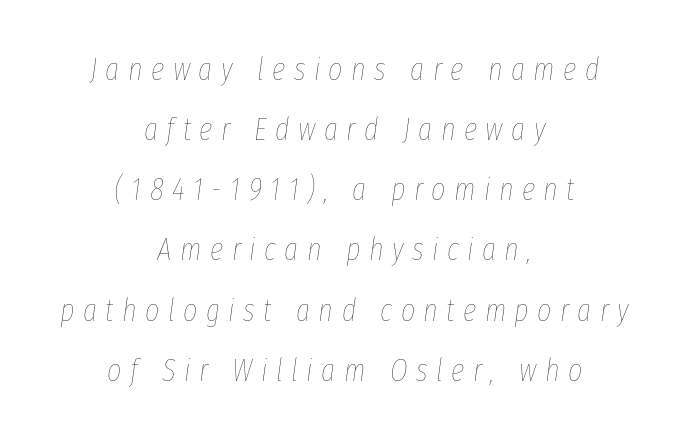
Q: Is the text bold? A: No.
Q: Is the text italic (slanted)? A: Yes, it leans right by about 8 degrees.
Q: Is the text underlined? A: No.
Q: How is the paragraph aligned? A: Centered.
Q: Is the spacing between letters normal or unusually wide? A: Unusually wide.
Q: Is the spacing between lines tight, normal or loose? A: Loose.
Q: Width (condensed, normal, or wide)? A: Condensed.
Q: Stroke contrast? A: Low.
Q: x-height? A: Medium.
Q: Monospaced? A: No.
